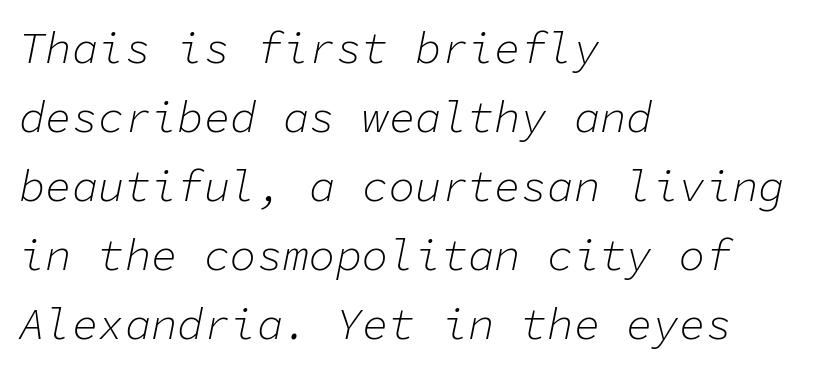
Q: Is the text bold? A: No.
Q: Is the text italic (slanted)? A: Yes, it leans right by about 11 degrees.
Q: Is the text underlined? A: No.
Q: How is the paragraph aligned? A: Left-aligned.
Q: Is the spacing between letters normal or unusually wide? A: Normal.
Q: Is the spacing between lines tight, normal or loose? A: Normal.
Q: Width (condensed, normal, or wide)? A: Normal.
Q: Stroke contrast? A: Low.
Q: x-height? A: Medium.
Q: Monospaced? A: Yes.
